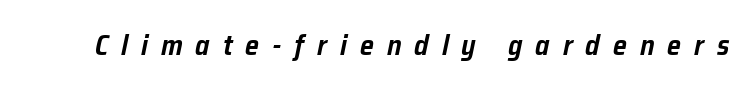
The image shows 28 px text type, italic (leaning right); set unusually wide letter spacing (+0.46 em), not underlined; low stroke contrast and a medium x-height.
